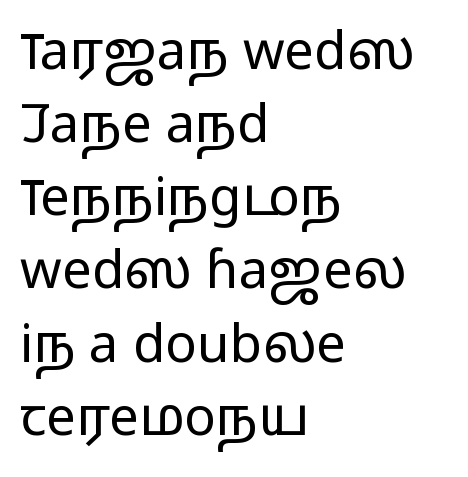
The image shows 53 px light, wide sans-serif type, upright; set left-aligned, normal line spacing (1.38x), normal letter spacing, not underlined; low stroke contrast and a medium x-height.
